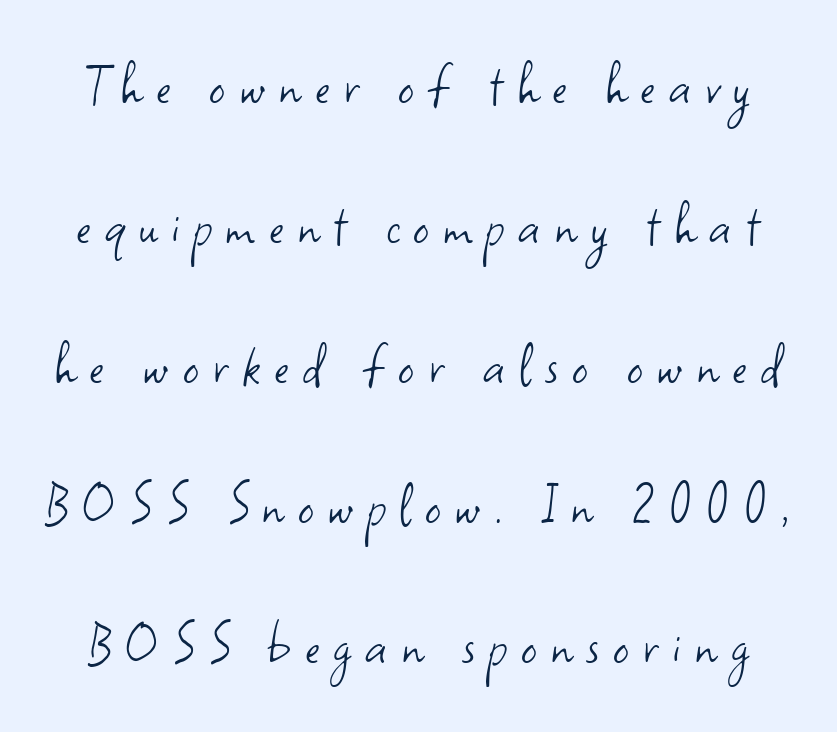
The image shows 62 px light sans-serif type; set loose line spacing (2.26x), unusually wide letter spacing (+0.23 em), not underlined; low stroke contrast and a small x-height.
